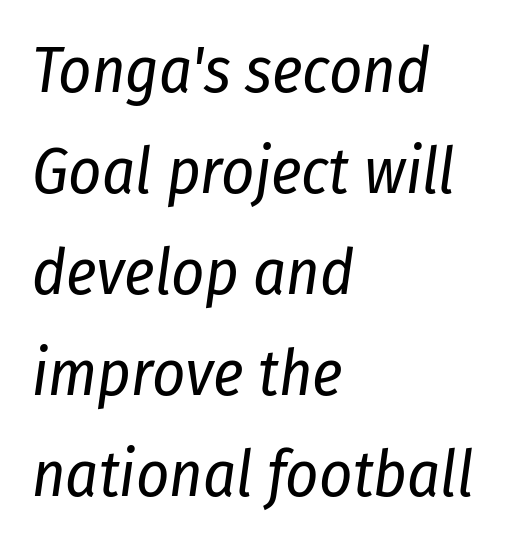
{"italic": "yes", "lean": "right", "slant_degrees": 8, "bold": "no", "weight": "regular", "width": "condensed", "stroke_contrast": "low", "x_height": "medium", "monospaced": "no", "underline": "no", "align": "left", "line_spacing": "normal", "line_spacing_ratio": 1.58, "letter_spacing": "normal", "letter_spacing_em": 0.0, "glyph_px": 64}
